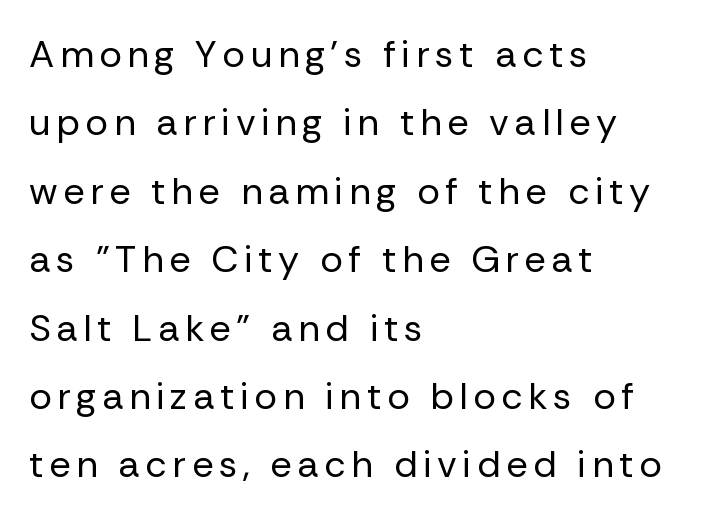
{"serif": "no", "italic": "no", "bold": "no", "weight": "regular", "width": "normal", "stroke_contrast": "low", "x_height": "medium", "monospaced": "no", "underline": "no", "align": "left", "line_spacing_ratio": 1.8, "glyph_px": 38}
